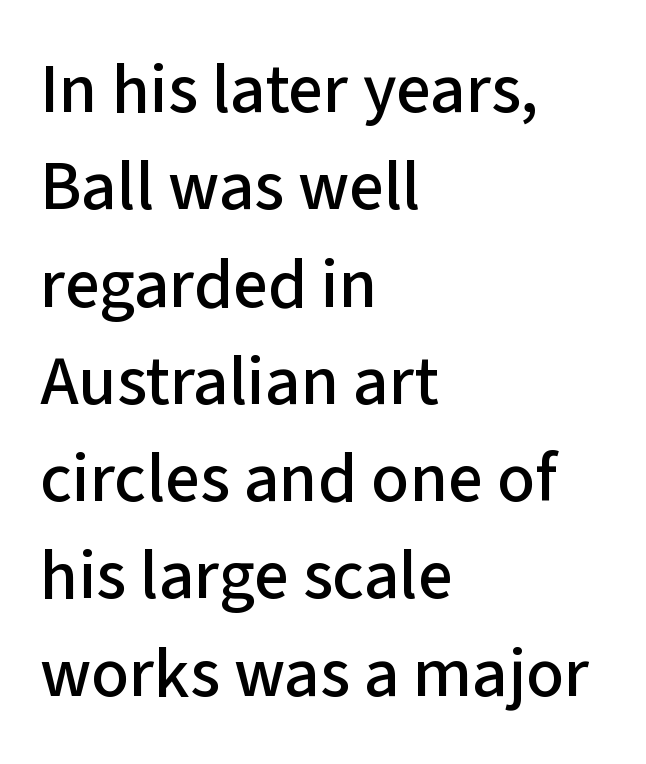
{"serif": "no", "italic": "no", "width": "normal", "stroke_contrast": "low", "x_height": "medium", "monospaced": "no", "underline": "no", "align": "left", "line_spacing": "normal", "line_spacing_ratio": 1.39, "letter_spacing": "normal", "letter_spacing_em": 0.0, "glyph_px": 70}
